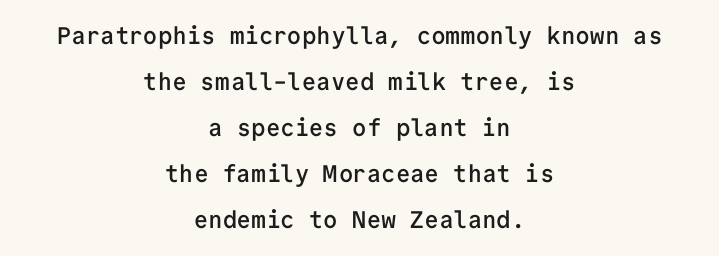
Q: Is the text bold? A: Semi-bold.
Q: Is the text italic (slanted)? A: No, it is upright.
Q: Is the text underlined? A: No.
Q: How is the paragraph aligned? A: Centered.
Q: Is the spacing between letters normal or unusually wide? A: Normal.
Q: Is the spacing between lines tight, normal or loose? A: Loose.
